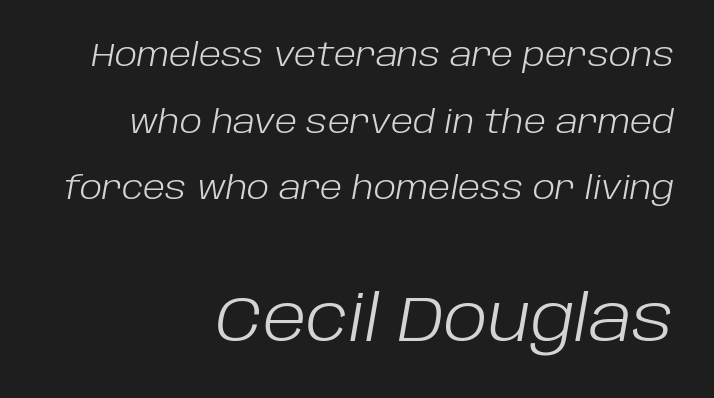
Q: Is the text bold? A: No.
Q: Is the text italic (slanted)? A: Yes, it leans right by about 10 degrees.
Q: Is the text underlined? A: No.
Q: How is the paragraph aligned? A: Right-aligned.
Q: Is the spacing between letters normal or unusually wide? A: Normal.
Q: Is the spacing between lines tight, normal or loose? A: Loose.
Q: Which block of text is set in a larger size, the first (top) or the second (bottom)? A: The second (bottom) one.
Q: Width (condensed, normal, or wide)? A: Normal.
Q: Stroke contrast? A: Low.
Q: x-height? A: Large.
Q: Monospaced? A: No.
